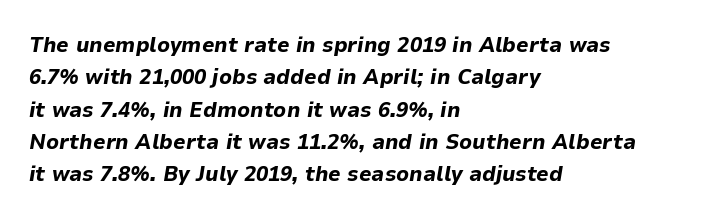
Q: Is the text bold? A: Yes.
Q: Is the text italic (slanted)? A: Yes, it leans right by about 9 degrees.
Q: Is the text underlined? A: No.
Q: How is the paragraph aligned? A: Left-aligned.
Q: Is the spacing between letters normal or unusually wide? A: Normal.
Q: Is the spacing between lines tight, normal or loose? A: Normal.
